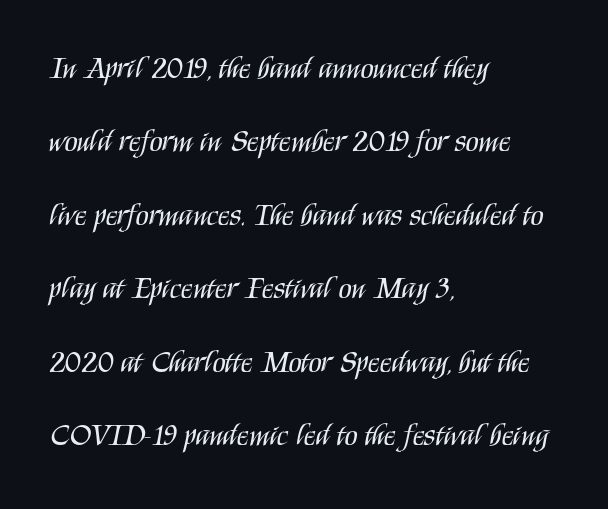
If you measured baseline to baseline, you'd find a long distance. Do the characters align in a grid? No, the font is proportional. Look at the tracking — it's just the regular setting, nothing added. Nothing heavy about these letters — not bold at all.
